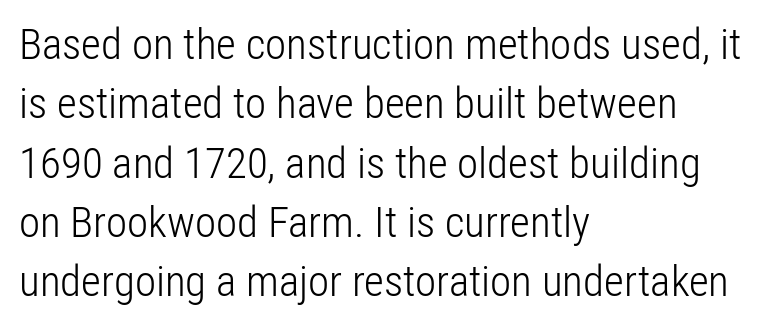
{"serif": "no", "italic": "no", "bold": "no", "weight": "light", "width": "condensed", "stroke_contrast": "low", "x_height": "medium", "monospaced": "no", "underline": "no", "align": "left", "line_spacing": "normal", "line_spacing_ratio": 1.38, "letter_spacing": "normal", "letter_spacing_em": 0.0, "glyph_px": 43}
